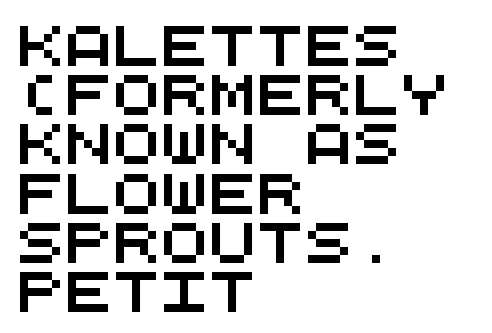
{"serif": "no", "width": "wide", "stroke_contrast": "medium", "x_height": "large", "monospaced": "yes", "underline": "no", "align": "left", "line_spacing_ratio": 1.23, "letter_spacing": "normal", "letter_spacing_em": 0.0, "glyph_px": 40}
